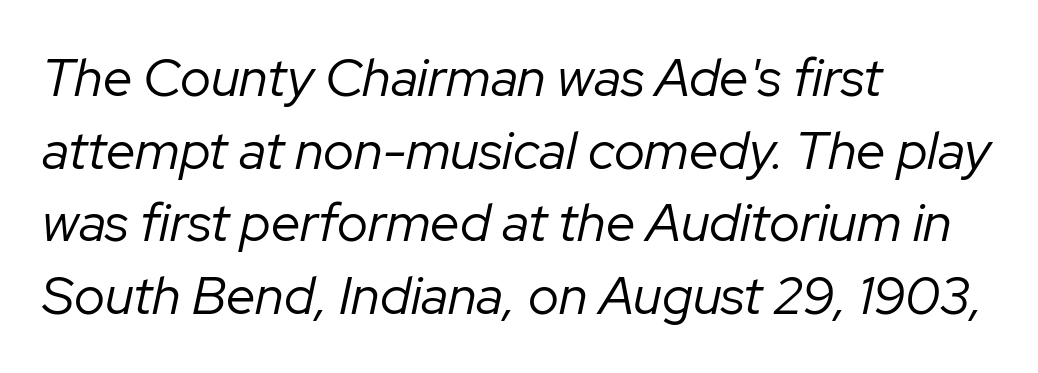
{"italic": "yes", "lean": "right", "slant_degrees": 12, "bold": "no", "weight": "regular", "width": "normal", "stroke_contrast": "low", "x_height": "medium", "monospaced": "no", "underline": "no", "align": "left", "line_spacing": "normal", "line_spacing_ratio": 1.37, "letter_spacing": "normal", "letter_spacing_em": 0.0, "glyph_px": 53}
